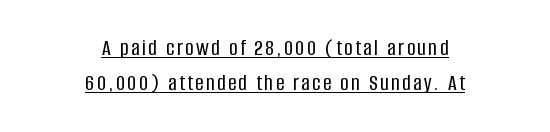
{"italic": "no", "underline": "yes", "align": "center", "line_spacing": "normal", "line_spacing_ratio": 1.54, "glyph_px": 23}
